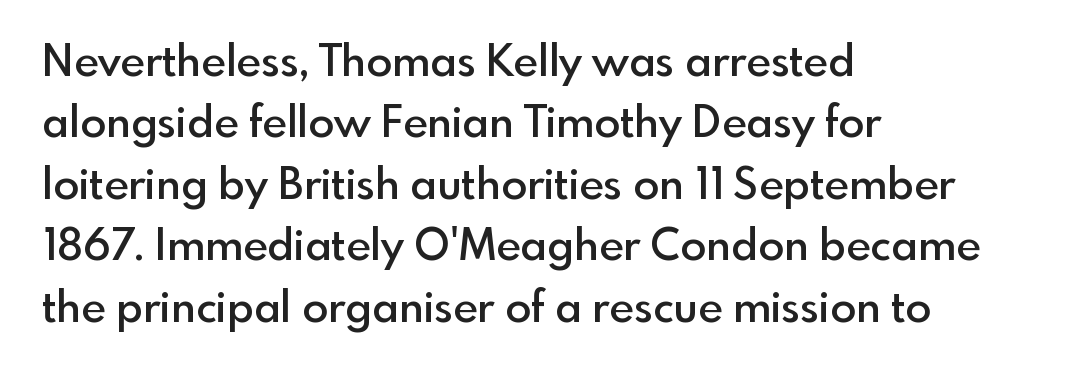
These lines are rendered in a variable-pitch font. Ascenders rise straight up at ninety degrees. Every letter is mildly thick-stroked: semibold rather than bold. One glance says typical: line gaps are just what's usual. The rendering shows plain stroke endings on the letterforms — a sans-serif design. Words appear dense and cohesive because spacing is normal.
